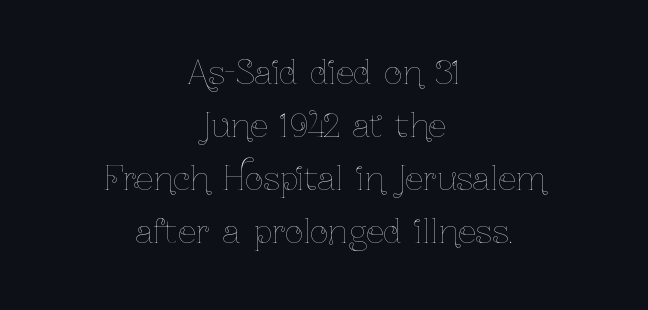
The image shows 32 px thin, condensed type, upright; set centered, normal line spacing (1.66x), normal letter spacing, not underlined; low stroke contrast and a medium x-height.
